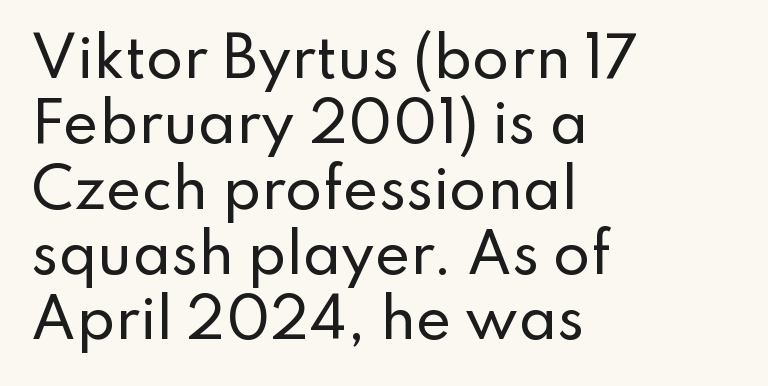
Q: Is the text italic (slanted)? A: No, it is upright.
Q: Is the typeface a serif or a sans-serif typeface? A: Sans-serif.
Q: Is the text underlined? A: No.
Q: How is the paragraph aligned? A: Left-aligned.
Q: Is the spacing between letters normal or unusually wide? A: Normal.
Q: Width (condensed, normal, or wide)? A: Normal.
Q: Stroke contrast? A: Low.
Q: x-height? A: Small.
Q: Monospaced? A: No.
